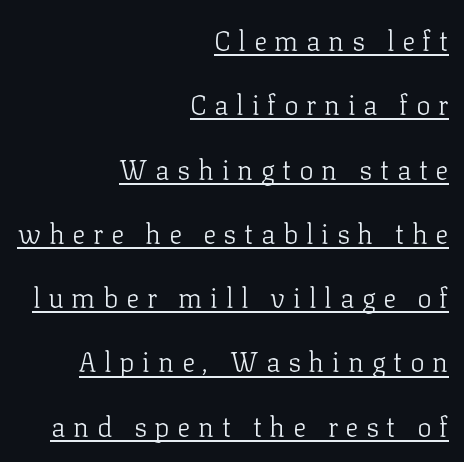
The image shows 27 px text type, upright; set right-aligned, loose line spacing (2.38x), unusually wide letter spacing (+0.29 em), underlined.
